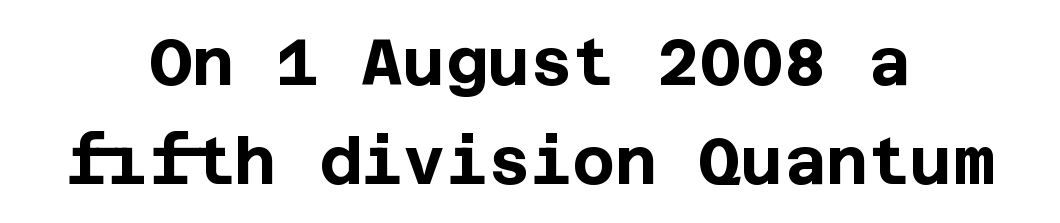
{"serif": "no", "italic": "no", "bold": "yes", "weight": "bold", "width": "normal", "stroke_contrast": "low", "x_height": "large", "underline": "no", "align": "center", "line_spacing": "normal", "line_spacing_ratio": 1.52, "letter_spacing": "normal", "letter_spacing_em": 0.0, "glyph_px": 65}
